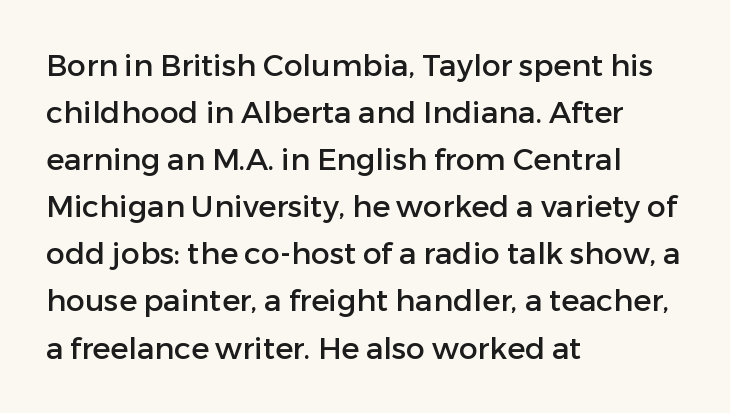
Vertical strokes here are truly vertical. The letters carry no serifs — their stems end cleanly without finishing strokes. Note the varied advance widths — an 'i' is clearly narrower than an 'm'. Is there much room between lines? A standard amount, neither cramped nor airy. The passage shown is not underscored anywhere.
